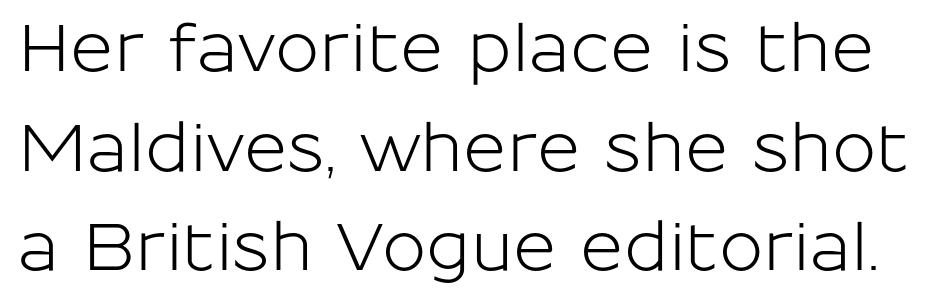
Q: Is the text italic (slanted)? A: No, it is upright.
Q: Is the typeface a serif or a sans-serif typeface? A: Sans-serif.
Q: Is the text underlined? A: No.
Q: Is the spacing between letters normal or unusually wide? A: Normal.
Q: Is the spacing between lines tight, normal or loose? A: Normal.
Q: Width (condensed, normal, or wide)? A: Normal.
Q: Stroke contrast? A: Low.
Q: x-height? A: Medium.
Q: Monospaced? A: No.
